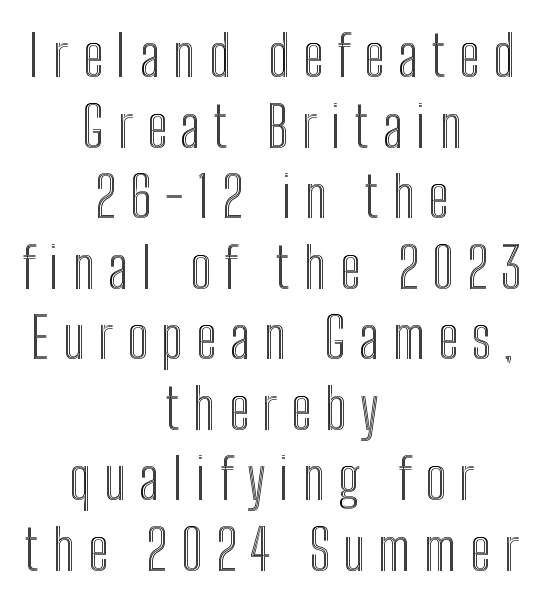
The image shows 56 px condensed type, upright; set centered, normal line spacing (1.26x), unusually wide letter spacing (+0.24 em), not underlined; a medium x-height.
